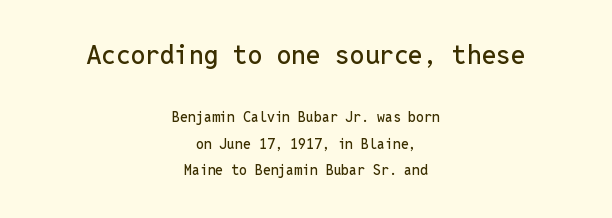
The image shows 26 px text type, upright; set centered, loose line spacing (1.9x), normal letter spacing, not underlined; the first (top) block is 1.86x larger.
